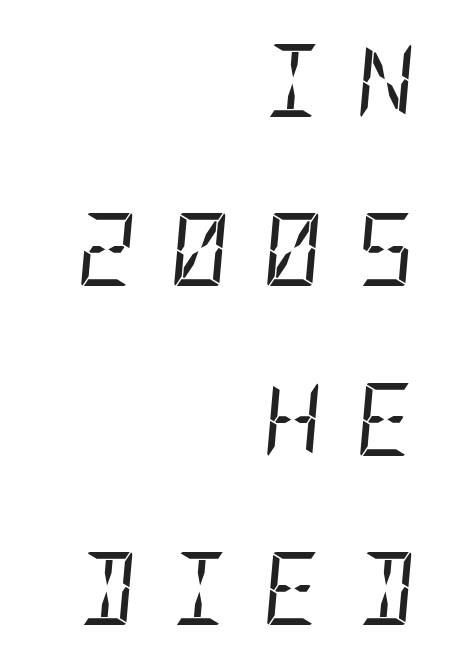
The image shows 73 px regular-weight, condensed type, italic (leaning right); set right-aligned, loose line spacing (2.32x), unusually wide letter spacing (+0.46 em), not underlined; low stroke contrast and a large x-height.
